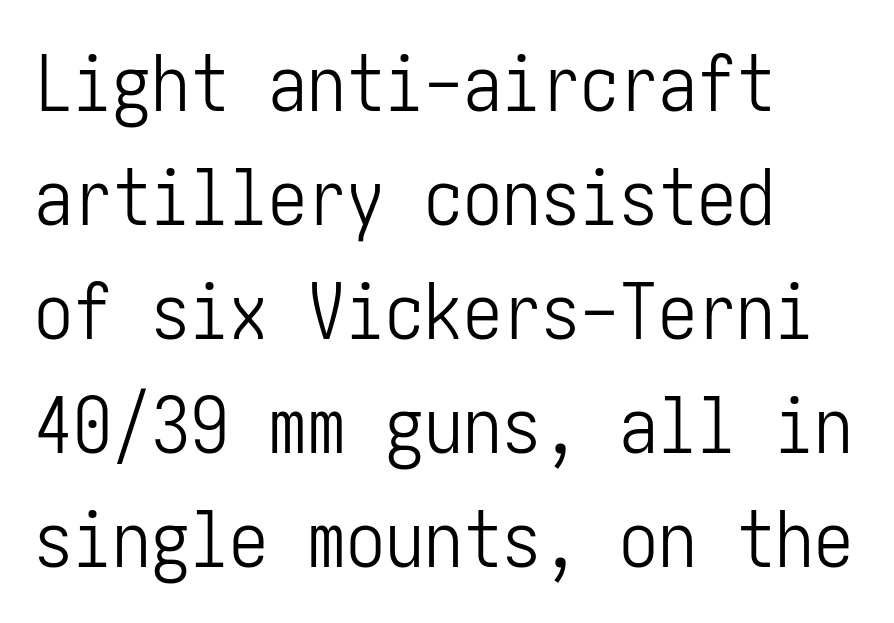
{"serif": "no", "italic": "no", "bold": "no", "weight": "light", "width": "condensed", "stroke_contrast": "low", "x_height": "medium", "underline": "no", "align": "left", "line_spacing": "normal", "line_spacing_ratio": 1.46, "letter_spacing": "normal", "letter_spacing_em": 0.0, "glyph_px": 78}
